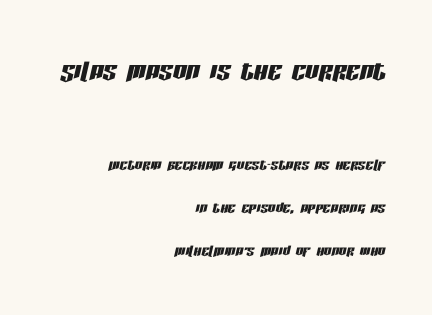
Do the characters align in a grid? No, the font is proportional. Inter-character spacing is left at the font's built-in metrics. The passage is arranged like a letterhead date or caption credit — flush right. Any mark beneath the type? The region is blank.
